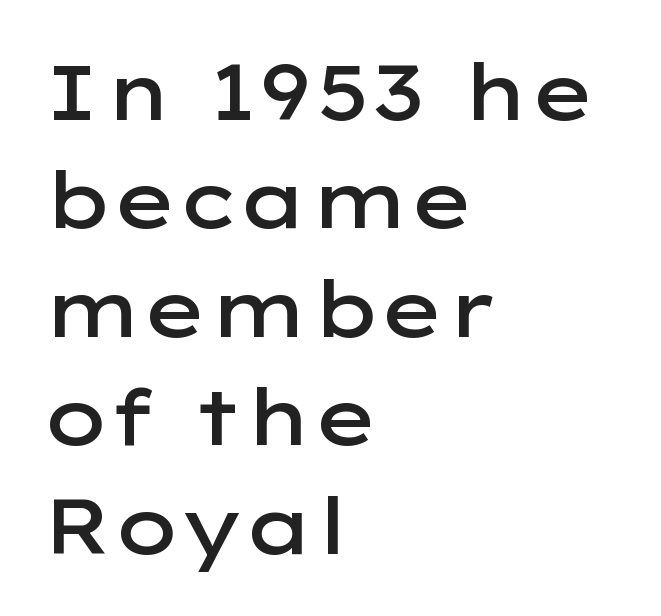
This rendering employs a face without finishing strokes, i.e., a sans-serif. Heft: intermediate — a semibold. The space between consecutive lines is moderate. Caption: multi-line text, flush left, ragged right.
